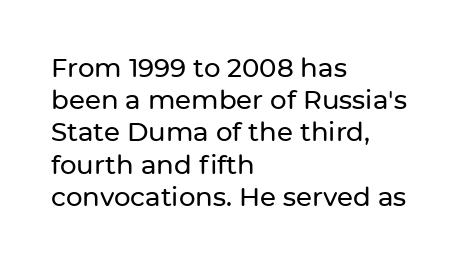
You could call the tracking neutral — neither tight nor loose. Posture: upright roman. Which margin do the lines hug? The left one — the right edge is uneven. Decoration check: the copy has no underline.
